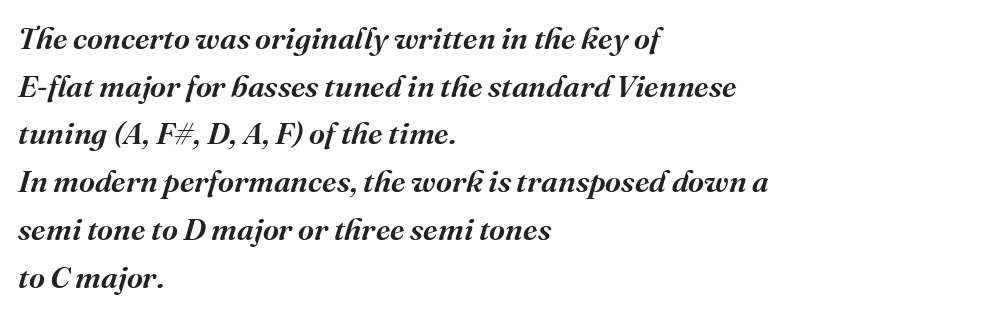
The paragraph has a hard left edge and a soft right edge. A clean baseline with only descenders dipping below it. You could call the tracking neutral — neither tight nor loose. The rows are spaced the way most documents space them. Looks like regular typesetting: each glyph gets only the width it needs. How heavy is the stroke? Medium-heavy — a semibold, shy of bold.
